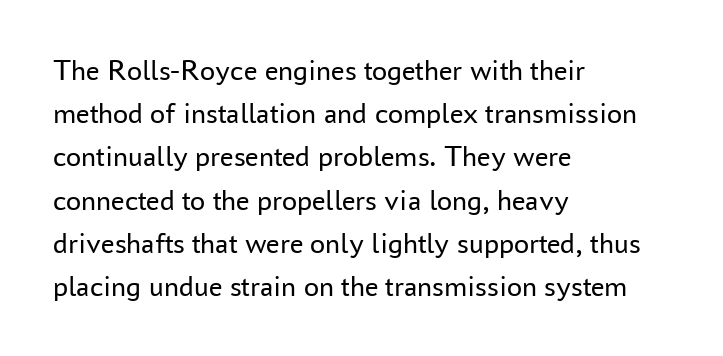
Nope, not italic — everything's standing straight. The rendering shows plain stroke endings on the letterforms — a sans-serif design. Evenly set lines give the paragraph a standard silhouette. Letters rest on an invisible, unmarked baseline.
